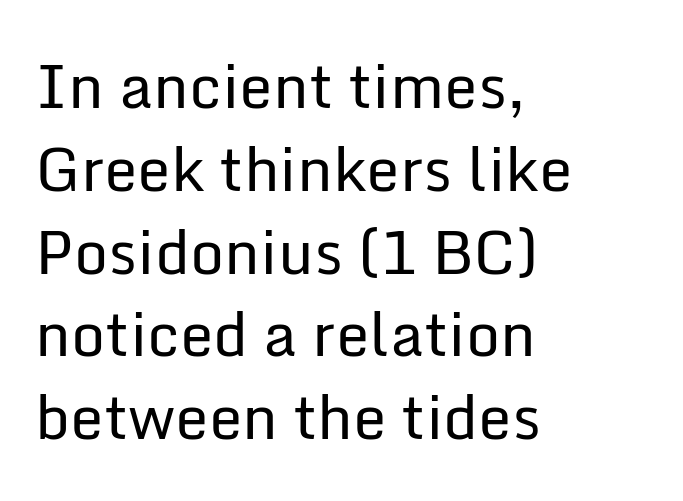
{"serif": "no", "italic": "no", "bold": "no", "weight": "regular", "width": "normal", "stroke_contrast": "low", "x_height": "medium", "monospaced": "no", "underline": "no", "align": "left", "line_spacing": "normal", "line_spacing_ratio": 1.38, "letter_spacing": "normal", "letter_spacing_em": 0.0, "glyph_px": 60}
